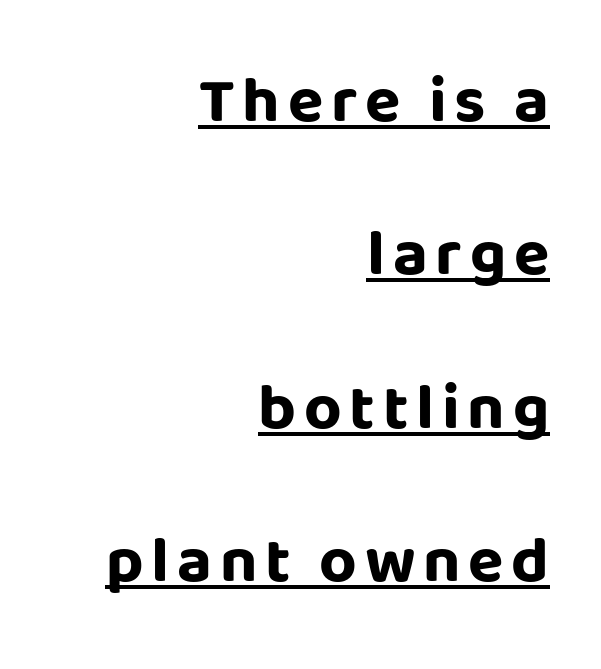
{"serif": "no", "italic": "no", "bold": "yes", "weight": "bold", "width": "normal", "stroke_contrast": "low", "x_height": "large", "monospaced": "no", "underline": "yes", "align": "right", "line_spacing": "loose", "line_spacing_ratio": 2.36, "glyph_px": 65}
